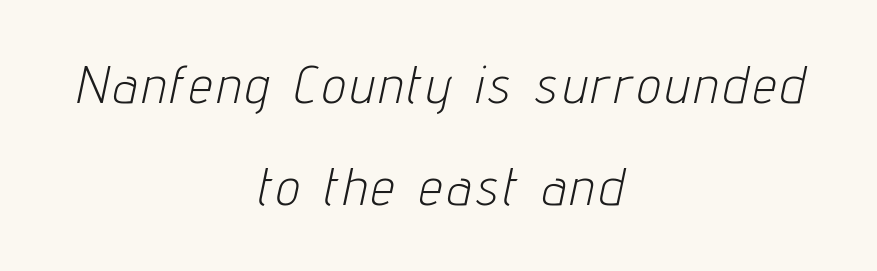
The image shows 52 px light, condensed type, italic (leaning right); set centered, loose line spacing (1.97x), not underlined; low stroke contrast and a medium x-height.
